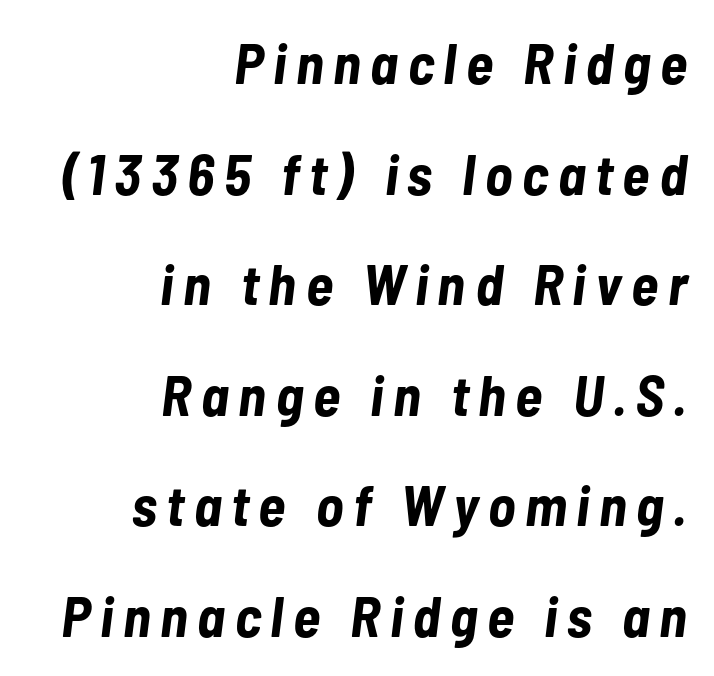
Q: Is the text bold? A: Yes.
Q: Is the text italic (slanted)? A: Yes, it leans right by about 7 degrees.
Q: Is the text underlined? A: No.
Q: How is the paragraph aligned? A: Right-aligned.
Q: Is the spacing between lines tight, normal or loose? A: Loose.
Q: Width (condensed, normal, or wide)? A: Condensed.
Q: Stroke contrast? A: Low.
Q: x-height? A: Medium.
Q: Monospaced? A: No.
